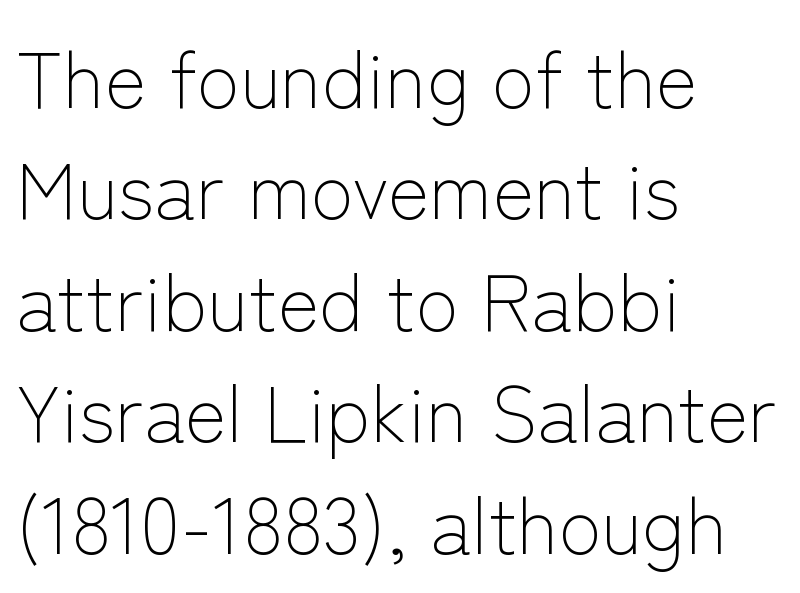
Q: Is the text bold? A: No.
Q: Is the text italic (slanted)? A: No, it is upright.
Q: Is the typeface a serif or a sans-serif typeface? A: Sans-serif.
Q: Is the text underlined? A: No.
Q: How is the paragraph aligned? A: Left-aligned.
Q: Is the spacing between letters normal or unusually wide? A: Normal.
Q: Is the spacing between lines tight, normal or loose? A: Normal.
Q: Width (condensed, normal, or wide)? A: Normal.
Q: Stroke contrast? A: Low.
Q: x-height? A: Medium.
Q: Monospaced? A: No.
